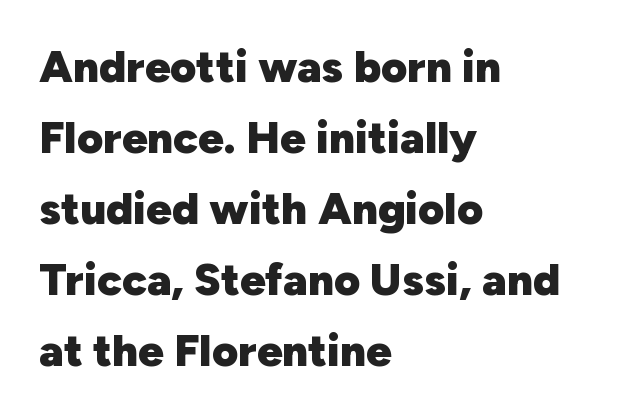
Each row of text sits above clean, open space. A full-strength bold gives these letters their thick strokes. Compared with typical body copy, the letter spacing here is the same. The line-height multiplier appears to be the usual default. Unlike italic type, these characters show no tilt at all. The font family rendered here belongs to the sans-serif group.
